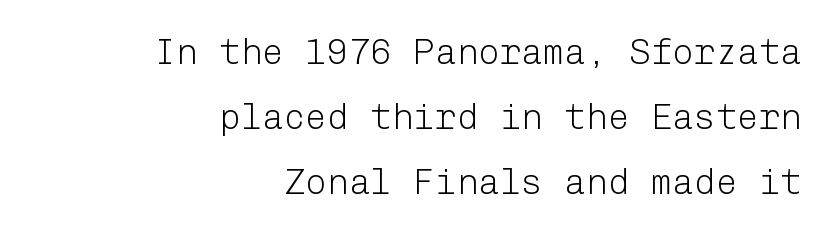
No feet cap the strokes, marking this as sans-serif type. Counters stay open thanks to moderate or lighter strokes. The typesetter chose a ragged-left arrangement here. A clean baseline with only descenders dipping below it. Every stem runs plumb, perpendicular to the baseline.
